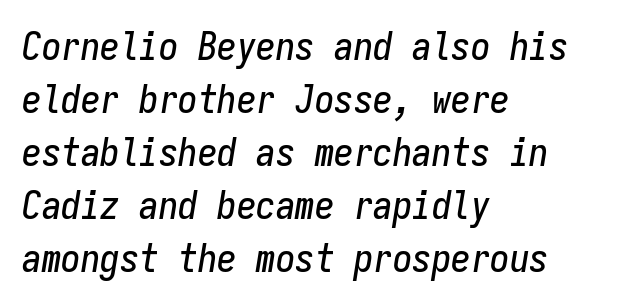
The typography opts for an oblique posture over an upright one. Students, note that the glyphs here touch the page at normal intervals. Fixed-width glyphs throughout — classic coding-font behaviour. Notice how the passage keeps a crisp vertical edge on the left only.
